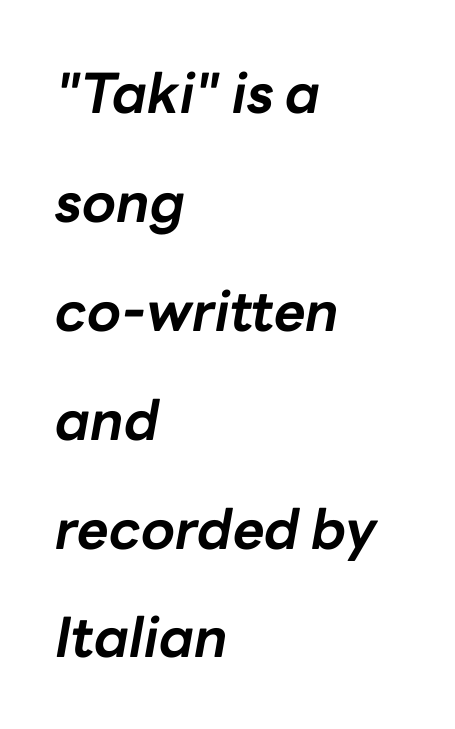
The image shows 55 px bold type, italic (leaning right); set left-aligned, loose line spacing (1.98x), normal letter spacing, not underlined; low stroke contrast and a medium x-height.
